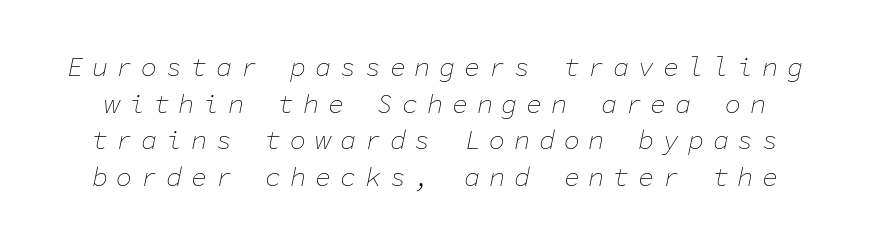
The image shows 27 px text type, italic (leaning right); set normal line spacing (1.36x), unusually wide letter spacing (+0.32 em), not underlined.
